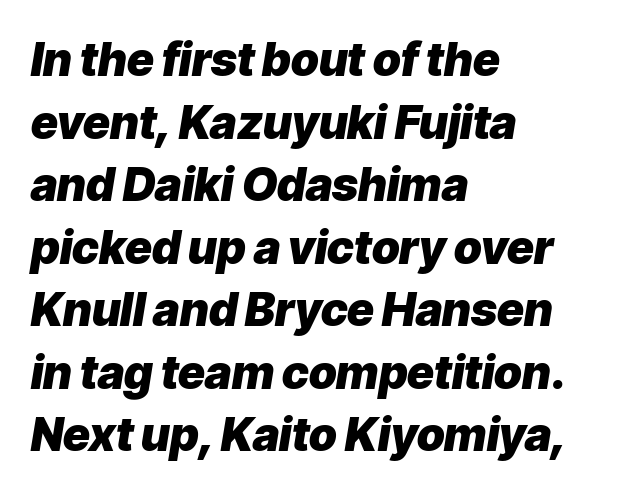
Q: Is the text bold? A: Yes.
Q: Is the text italic (slanted)? A: Yes, it leans right by about 9 degrees.
Q: Is the text underlined? A: No.
Q: How is the paragraph aligned? A: Left-aligned.
Q: Is the spacing between letters normal or unusually wide? A: Normal.
Q: Is the spacing between lines tight, normal or loose? A: Normal.
Q: Width (condensed, normal, or wide)? A: Normal.
Q: Stroke contrast? A: Low.
Q: x-height? A: Medium.
Q: Monospaced? A: No.
